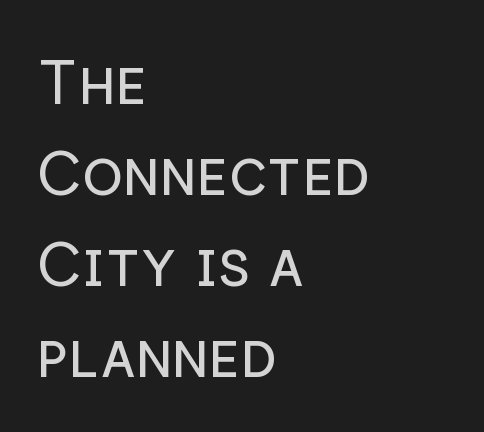
The image shows 61 px regular-weight sans-serif type, upright; set left-aligned, normal line spacing (1.49x), normal letter spacing, not underlined; low stroke contrast and a medium x-height.
